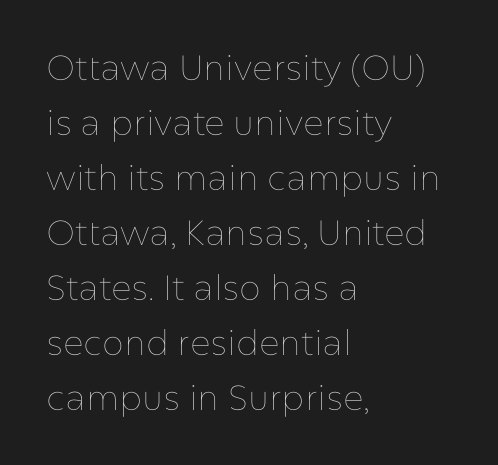
The image shows 35 px thin type, upright; set left-aligned, normal line spacing (1.57x), normal letter spacing, not underlined; low stroke contrast and a medium x-height.
